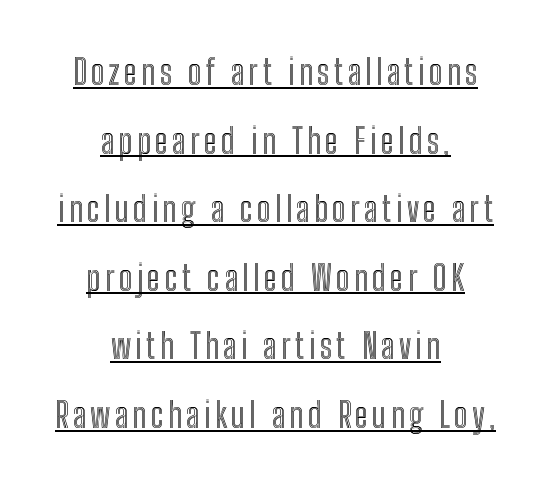
Q: Is the text italic (slanted)? A: No, it is upright.
Q: Is the text underlined? A: Yes.
Q: How is the paragraph aligned? A: Centered.
Q: Is the spacing between lines tight, normal or loose? A: Loose.
Q: Width (condensed, normal, or wide)? A: Condensed.
Q: x-height? A: Medium.
Q: Monospaced? A: No.
